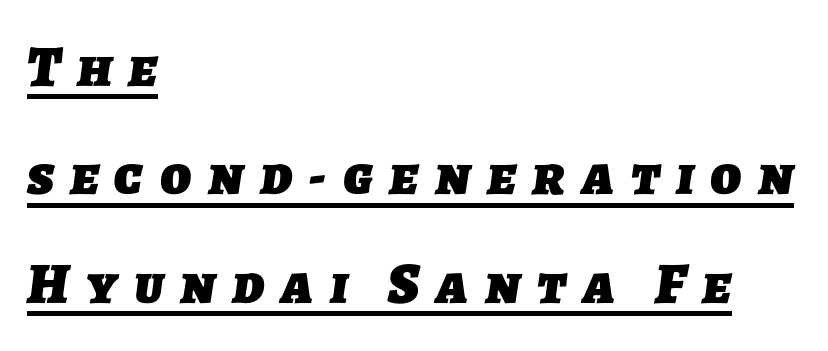
The image shows 58 px heavy sans-serif type; set left-aligned, line spacing 1.87x, unusually wide letter spacing (+0.28 em), underlined; low stroke contrast and a medium x-height.
